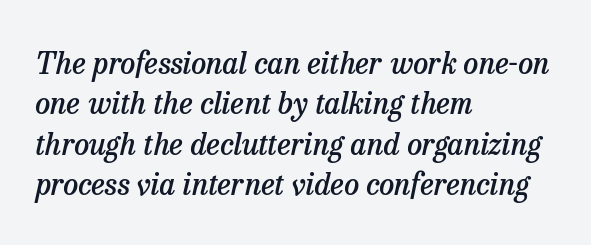
{"serif": "yes", "italic": "yes", "lean": "right", "slant_degrees": 13, "bold": "semi", "weight": "semibold", "width": "normal", "stroke_contrast": "low", "x_height": "medium", "monospaced": "no", "underline": "no", "align": "left", "line_spacing": "normal", "line_spacing_ratio": 1.35, "letter_spacing": "normal", "letter_spacing_em": 0.0, "glyph_px": 30}
